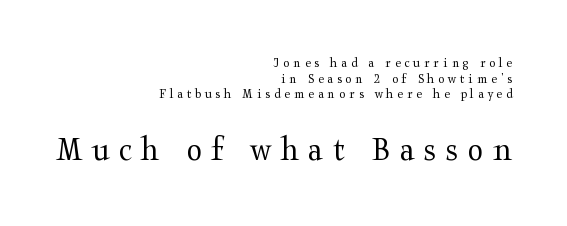
{"serif": "yes", "italic": "no", "bold": "no", "weight": "regular", "width": "wide", "stroke_contrast": "medium", "x_height": "medium", "monospaced": "no", "underline": "no", "align": "right", "line_spacing": "tight", "line_spacing_ratio": 1.12, "letter_spacing": "wide", "letter_spacing_em": 0.27, "larger_block": "second", "size_ratio": 2.5, "glyph_px": 35}
